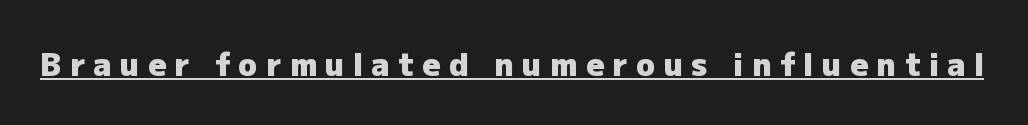
Q: Is the text bold? A: Yes.
Q: Is the text italic (slanted)? A: No, it is upright.
Q: Is the typeface a serif or a sans-serif typeface? A: Sans-serif.
Q: Is the text underlined? A: Yes.
Q: Is the spacing between letters normal or unusually wide? A: Unusually wide.
Q: Width (condensed, normal, or wide)? A: Normal.
Q: Stroke contrast? A: Low.
Q: x-height? A: Medium.
Q: Monospaced? A: No.
